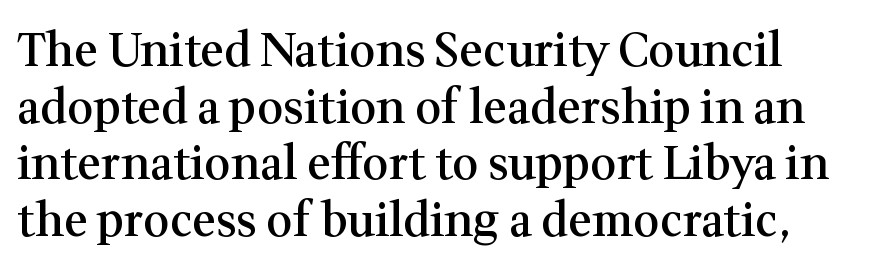
The image shows 46 px semibold serif type, upright; set line spacing 1.23x, normal letter spacing, not underlined; medium stroke contrast and a medium x-height.
